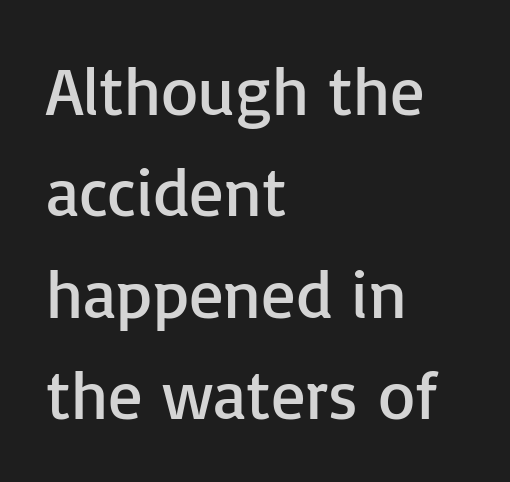
{"serif": "no", "italic": "no", "bold": "no", "weight": "regular", "width": "normal", "stroke_contrast": "low", "x_height": "medium", "monospaced": "no", "underline": "no", "align": "left", "line_spacing": "normal", "line_spacing_ratio": 1.49, "letter_spacing": "normal", "letter_spacing_em": 0.0, "glyph_px": 68}
